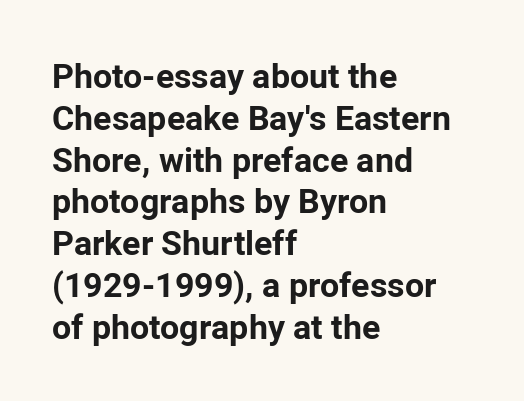
The image shows 34 px bold sans-serif type, upright; set left-aligned, line spacing 1.23x, normal letter spacing, not underlined; low stroke contrast and a medium x-height.
